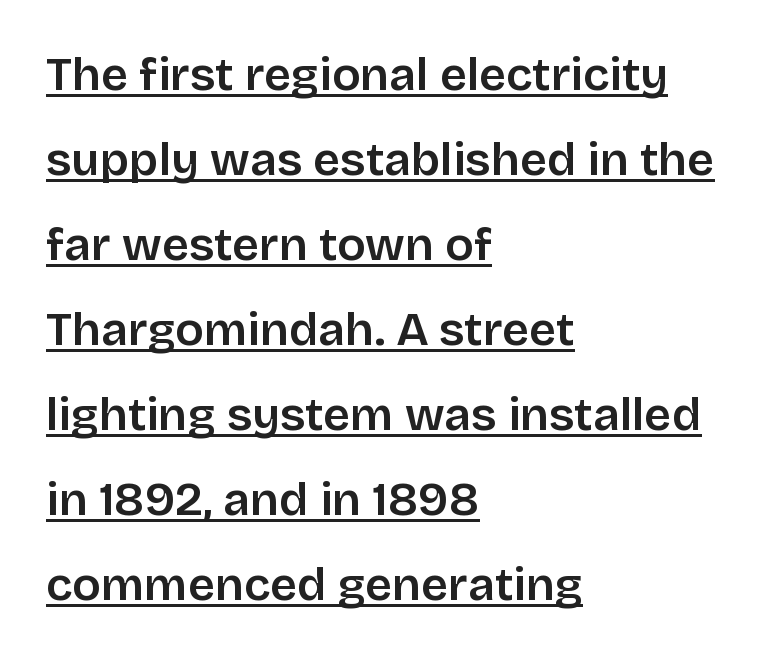
{"serif": "no", "italic": "no", "bold": "semi", "weight": "semibold", "width": "normal", "stroke_contrast": "low", "x_height": "large", "monospaced": "no", "underline": "yes", "align": "left", "line_spacing_ratio": 1.81, "letter_spacing": "normal", "letter_spacing_em": 0.0, "glyph_px": 47}
